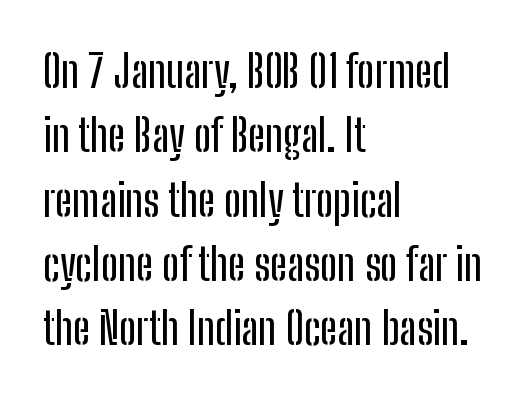
The font's upright variant was chosen for this text. Underline: absent. Visually the block forms a straight wall on the left and a jagged coastline on the right. Character widths vary here, with narrow letters taking less room than wide ones. Compared with typical body copy, the letter spacing here is the same.
